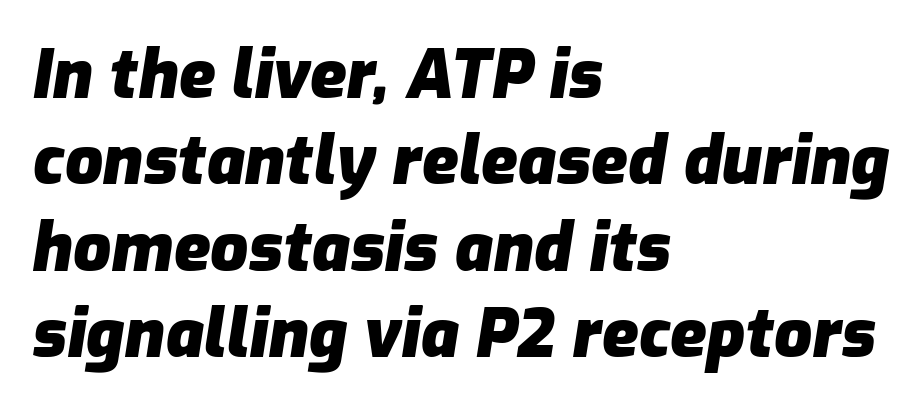
{"italic": "yes", "lean": "right", "slant_degrees": 9, "bold": "yes", "weight": "heavy", "width": "normal", "stroke_contrast": "low", "x_height": "medium", "monospaced": "no", "underline": "no", "align": "left", "line_spacing": "normal", "line_spacing_ratio": 1.29, "letter_spacing": "normal", "letter_spacing_em": 0.0, "glyph_px": 67}
